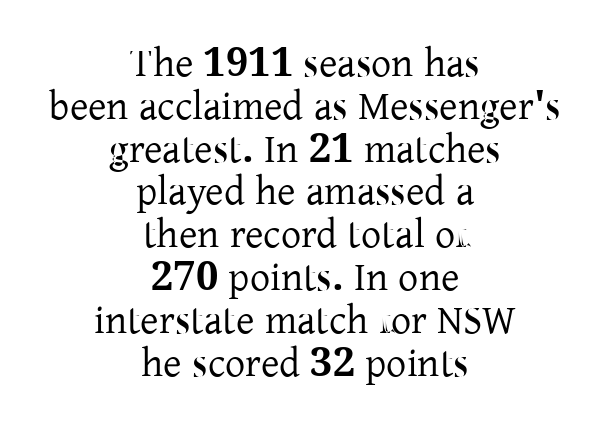
A student would call this center alignment; a typographer would say set centered. The axis of the letterforms is exactly vertical. The passage shown is typeset with a serif family. Vertical spacing — tight. This sample has the flowing, uneven cadence of proportional lettering. Unmarked baselines from the first word to the last.
